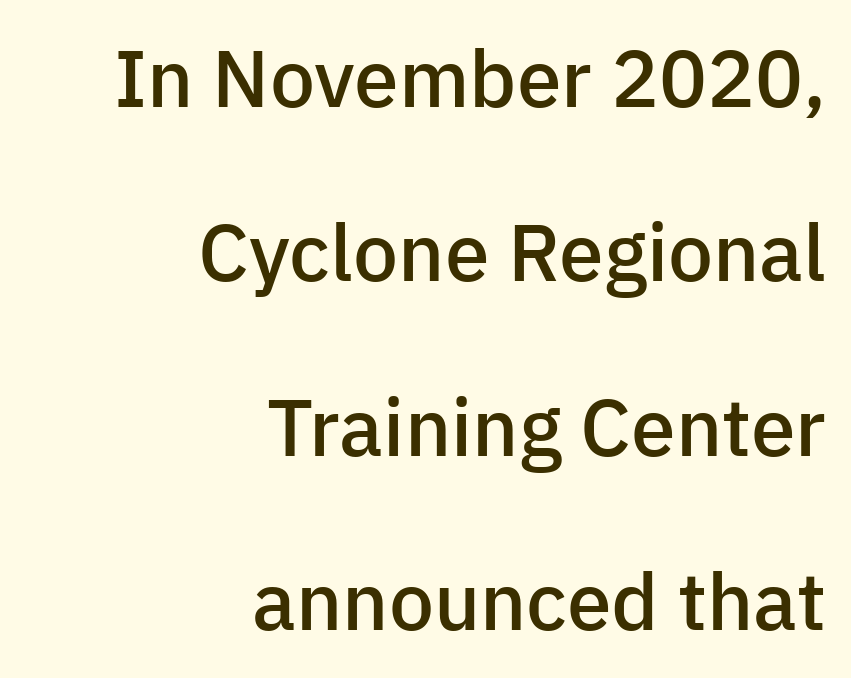
The image shows 80 px semibold sans-serif type, upright; set right-aligned, loose line spacing (2.18x), normal letter spacing, not underlined; low stroke contrast and a medium x-height.
